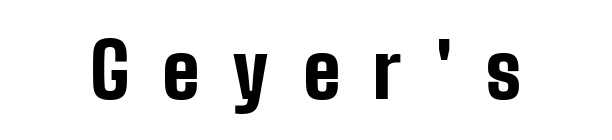
The image shows 76 px bold, condensed sans-serif type, upright; set unusually wide letter spacing (+0.44 em), not underlined; low stroke contrast and a medium x-height.
